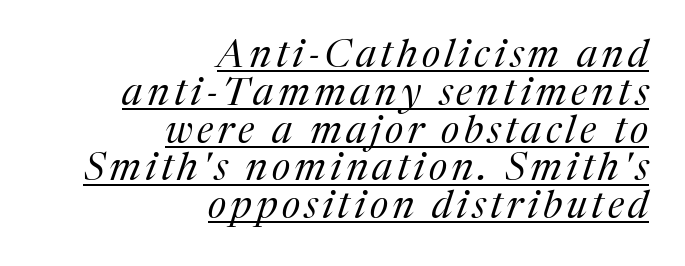
{"serif": "yes", "italic": "yes", "lean": "right", "slant_degrees": 17, "bold": "no", "weight": "regular", "width": "normal", "stroke_contrast": "medium", "x_height": "medium", "monospaced": "no", "underline": "yes", "align": "right", "line_spacing": "tight", "line_spacing_ratio": 0.97, "glyph_px": 39}
